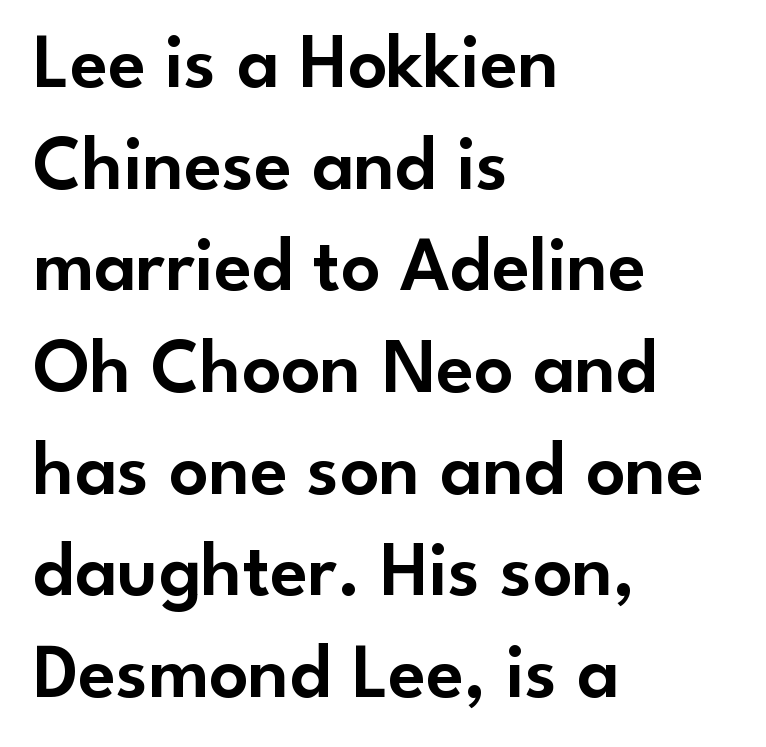
{"serif": "no", "italic": "no", "width": "normal", "stroke_contrast": "low", "x_height": "small", "monospaced": "no", "underline": "no", "align": "left", "line_spacing": "normal", "line_spacing_ratio": 1.32, "letter_spacing": "normal", "letter_spacing_em": 0.0, "glyph_px": 77}
